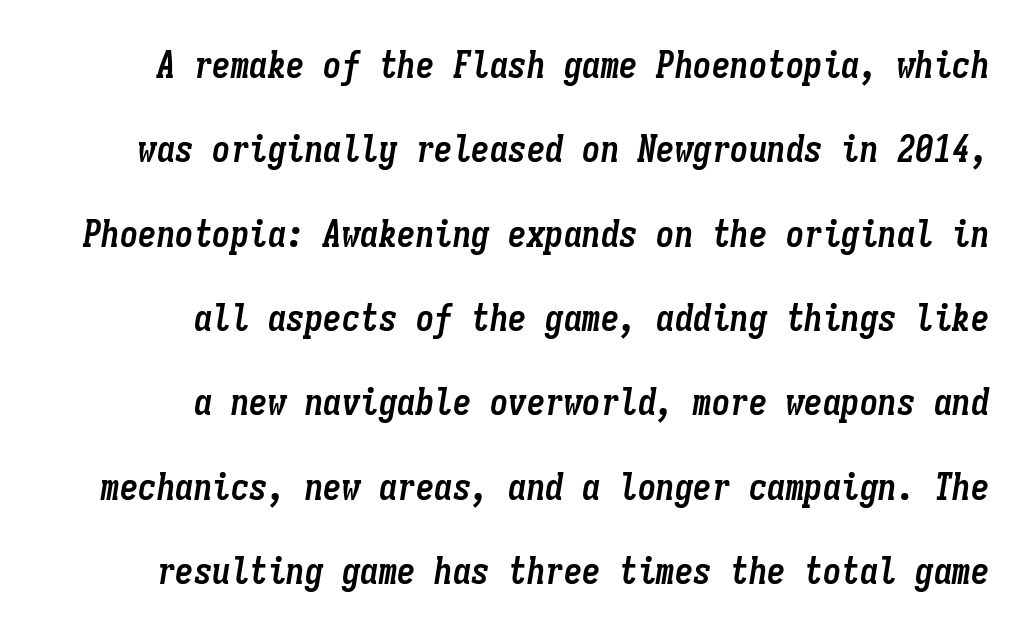
I'd describe the lettering as bold — thick and assertive. This block would shrink considerably if given ordinary leading; it's expanded now. Any mark beneath the type? The region is blank. Each word holds together tightly as a unit, with standard inter-letter gaps. Style check: oblique.
